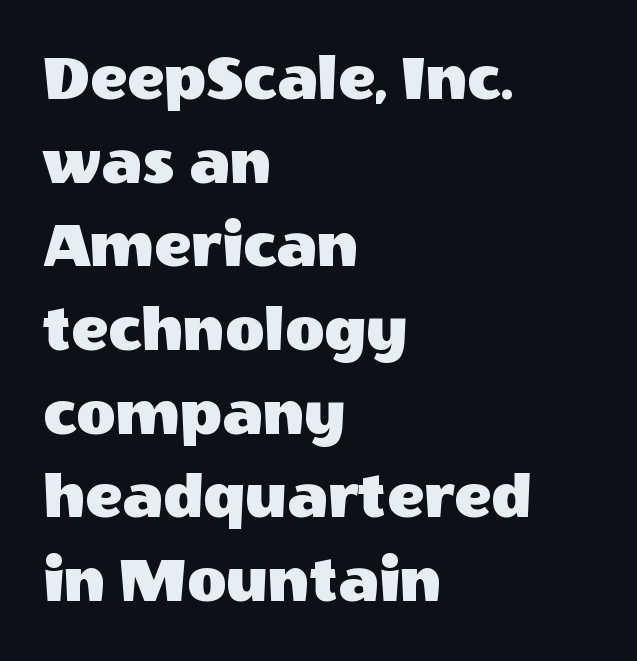
The image shows 68 px sans-serif type, upright; set left-aligned, line spacing 1.23x, normal letter spacing, not underlined; a large x-height.
